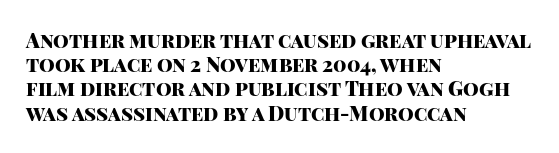
Q: Is the text bold? A: Yes.
Q: Is the text italic (slanted)? A: No, it is upright.
Q: Is the text underlined? A: No.
Q: How is the paragraph aligned? A: Left-aligned.
Q: Is the spacing between letters normal or unusually wide? A: Normal.
